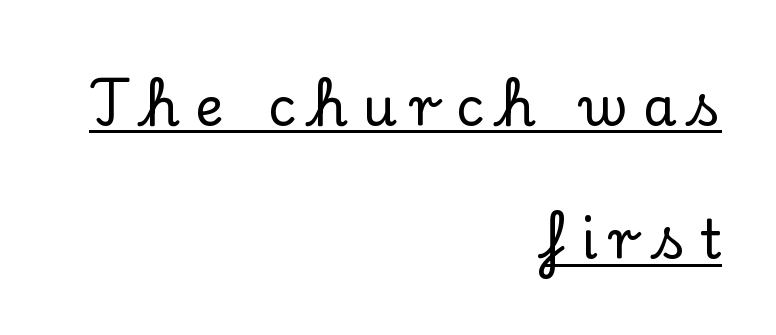
The passage shown is typed in a proportional face where columns would drift. The letterforms stand isolated, each surrounded by extra space. Do the letters lean? They stand straight. The lines in this sample share a right terminus and differ only in where they begin. The leading is generous, giving the passage an open texture. Are there feet on the stems? There are — it's a serif.
